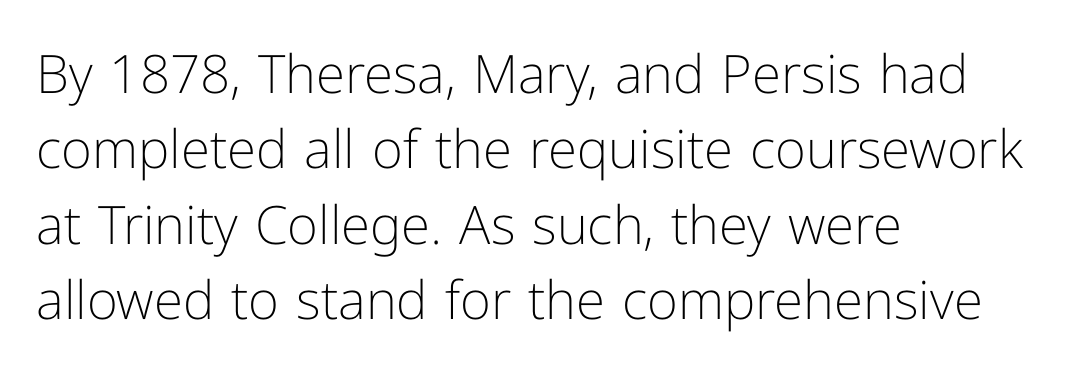
These lines are rendered in a variable-pitch font. Horizontally, the lines are justified to the leading edge only. The typeface chosen for these lines omits serifs. Lines of text with bare space underneath. Think standard paragraph weight, or any step lighter than that.
